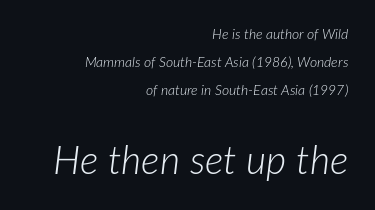
{"italic": "yes", "lean": "right", "slant_degrees": 7, "bold": "no", "weight": "light", "width": "normal", "stroke_contrast": "low", "x_height": "medium", "monospaced": "no", "underline": "no", "align": "right", "line_spacing": "loose", "line_spacing_ratio": 2.0, "letter_spacing": "normal", "letter_spacing_em": 0.0, "larger_block": "second", "size_ratio": 2.79, "glyph_px": 39}
